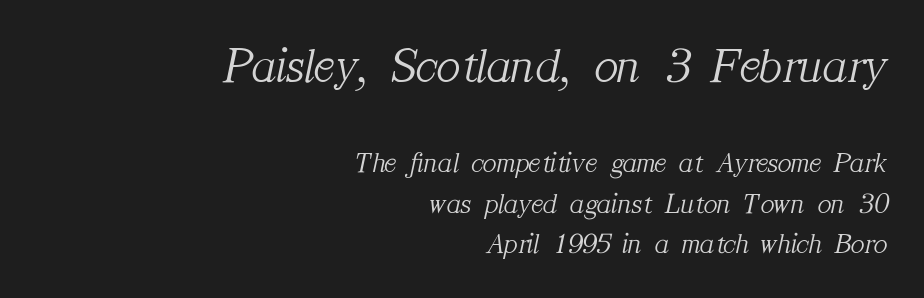
Q: Is the text bold? A: No.
Q: Is the text italic (slanted)? A: Yes, it leans right by about 12 degrees.
Q: Is the typeface a serif or a sans-serif typeface? A: Serif.
Q: Is the text underlined? A: No.
Q: How is the paragraph aligned? A: Right-aligned.
Q: Is the spacing between letters normal or unusually wide? A: Normal.
Q: Is the spacing between lines tight, normal or loose? A: Normal.
Q: Which block of text is set in a larger size, the first (top) or the second (bottom)? A: The first (top) one.
Q: Width (condensed, normal, or wide)? A: Normal.
Q: Stroke contrast? A: Medium.
Q: x-height? A: Medium.
Q: Monospaced? A: No.
